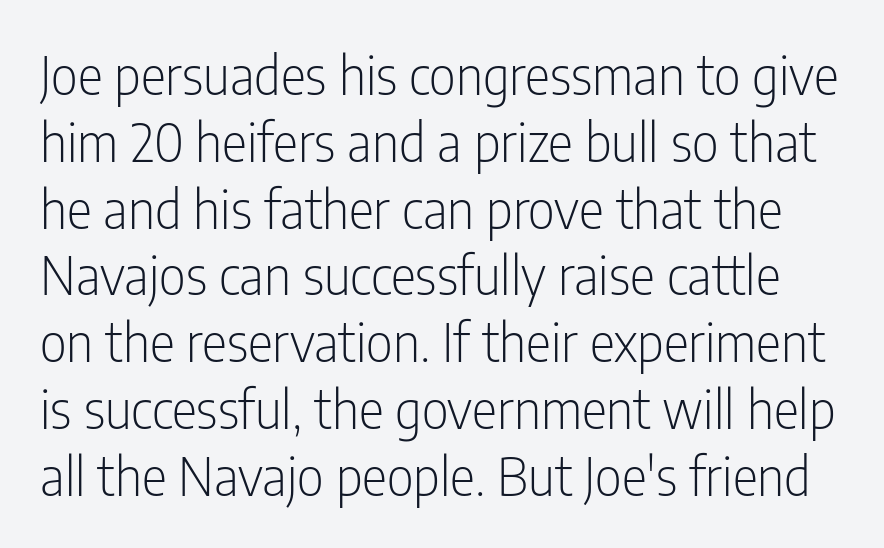
The image shows 53 px light, condensed sans-serif type, upright; set normal line spacing (1.26x), normal letter spacing, not underlined; low stroke contrast and a medium x-height.
